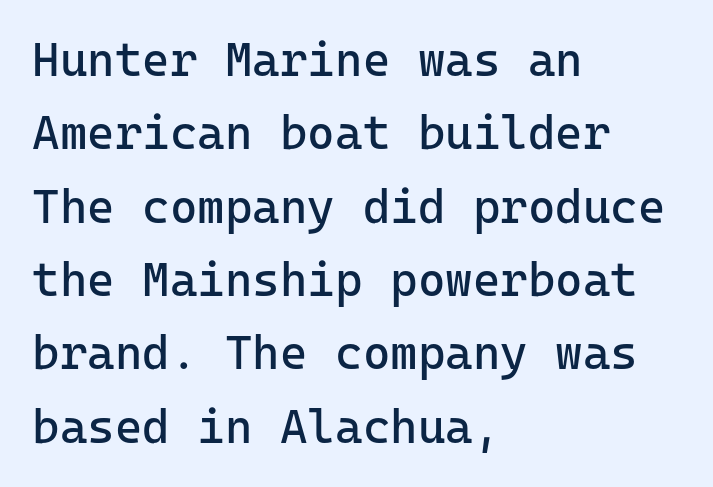
{"serif": "no", "italic": "no", "bold": "no", "weight": "regular", "width": "normal", "stroke_contrast": "low", "x_height": "medium", "underline": "no", "align": "left", "line_spacing": "normal", "line_spacing_ratio": 1.56, "letter_spacing": "normal", "letter_spacing_em": 0.0, "glyph_px": 47}
